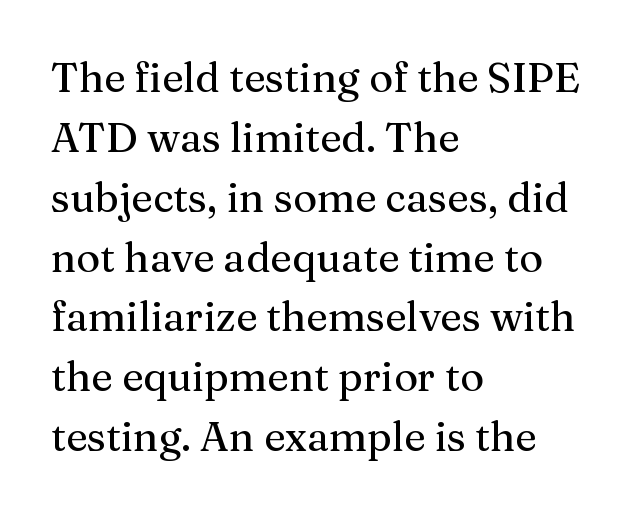
Type without underlining. The vertical gap from one line to the next is medium. Ordinary non-slanted type is in use. Nobody touched the tracking dial on this one.
